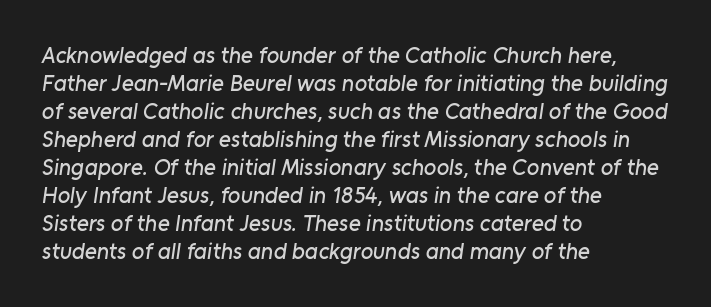
{"underline": "no", "align": "left", "line_spacing_ratio": 1.22, "letter_spacing": "normal", "letter_spacing_em": 0.0, "glyph_px": 23}
